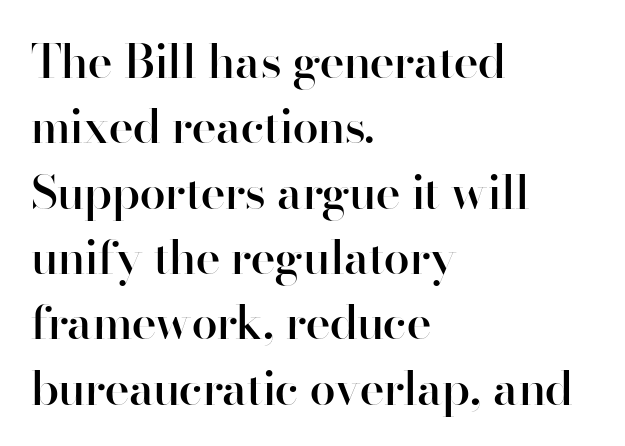
The vertical gap from one line to the next is medium. Style check: upright. Proportional: the letters do not fall into vertical columns. Glyph-to-glyph distance matches everyday printed text. The glyphs have the mass of a demibold cut, below bold.
